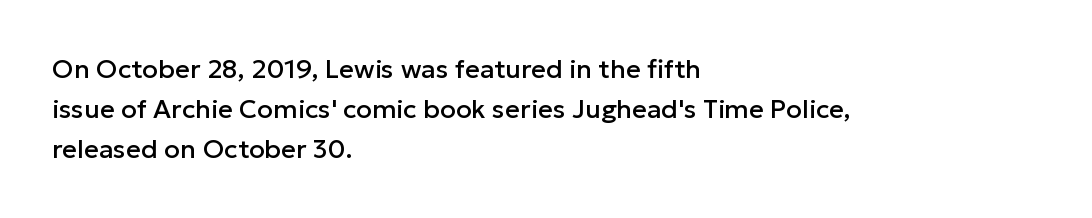
How would I describe the line gaps? Plain and ordinary. Does extra space separate the letters? No, they use regular spacing. These lines stack with their left ends in a neat column. Underlining? Definitely not there. Quick note: not italic, upright.
